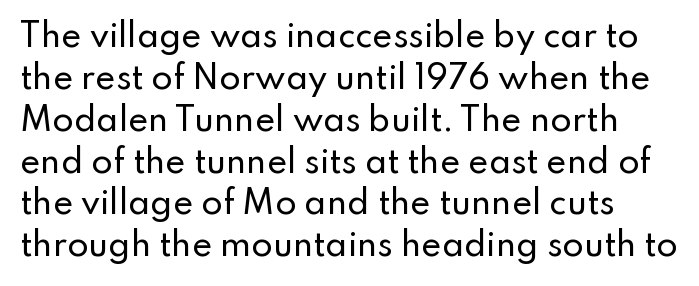
{"serif": "no", "italic": "no", "width": "normal", "stroke_contrast": "low", "x_height": "small", "monospaced": "no", "underline": "no", "line_spacing": "normal", "line_spacing_ratio": 1.35, "letter_spacing": "normal", "letter_spacing_em": 0.0, "glyph_px": 31}
